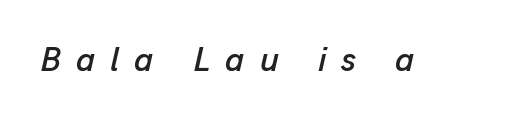
The image shows 34 px text type, italic (leaning right); set unusually wide letter spacing (+0.44 em), not underlined; low stroke contrast and a medium x-height.
